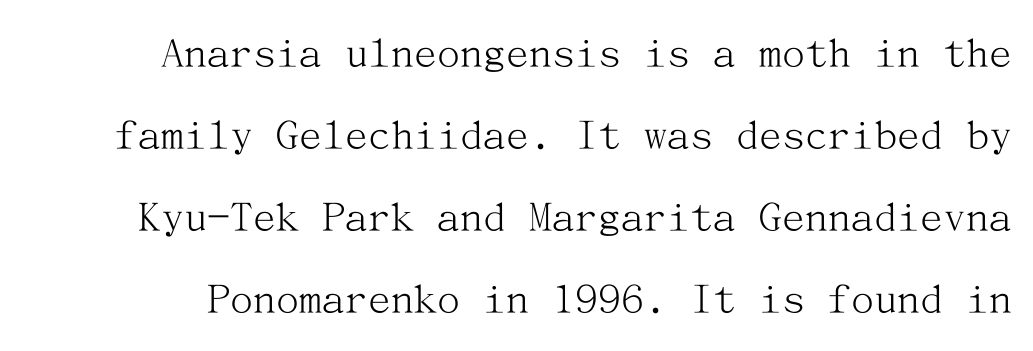
Underline: absent. This rendering employs a face with finishing strokes, i.e., a serif. Caption: face not bold, strokes unweighted. These lines were composed using upright roman letters. This sample uses plain, unmodified letter spacing.
